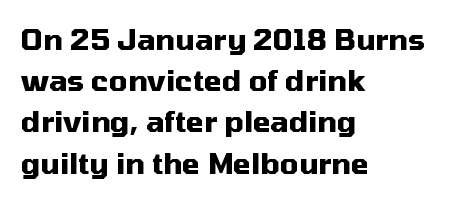
{"serif": "no", "italic": "no", "bold": "yes", "weight": "heavy", "width": "normal", "stroke_contrast": "medium", "x_height": "medium", "monospaced": "no", "underline": "no", "align": "left", "line_spacing": "normal", "line_spacing_ratio": 1.42, "letter_spacing": "normal", "letter_spacing_em": 0.0, "glyph_px": 29}
